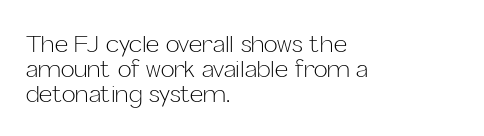
If you drew a ruler down the left edge, every line would touch it. Type without underlining. Stroke thickness stays within the range of a standard reading face or lighter. This block would grow much taller if given ordinary leading; it's compressed now. The face used here is rendered with its standard letterfit.
